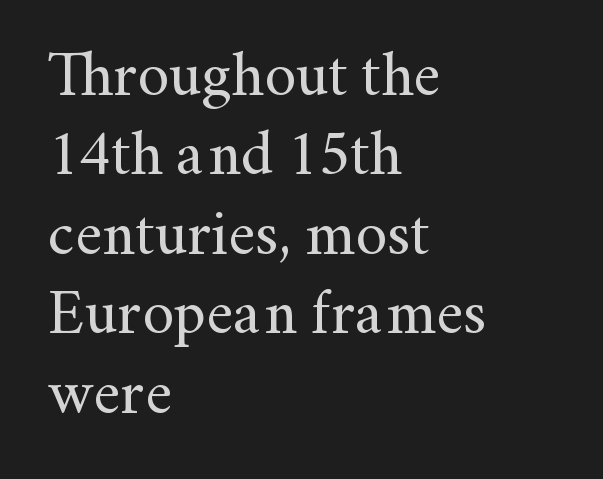
Is the block centered? No — it sits flush against the left margin. Whoever set this chose a conventional vertical rhythm. Do the characters align in a grid? No, the font is proportional. I'd call this a serif setting — the letters wear small feet. Counters stay open thanks to moderate or lighter strokes.
